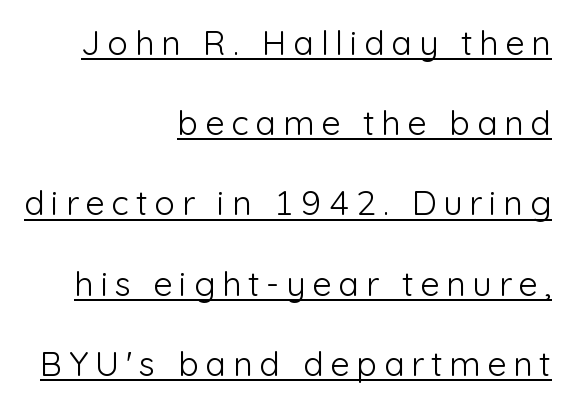
{"serif": "no", "italic": "no", "bold": "no", "weight": "light", "width": "normal", "stroke_contrast": "low", "x_height": "medium", "monospaced": "no", "underline": "yes", "align": "right", "line_spacing": "loose", "line_spacing_ratio": 2.36, "letter_spacing": "wide", "letter_spacing_em": 0.2, "glyph_px": 34}
